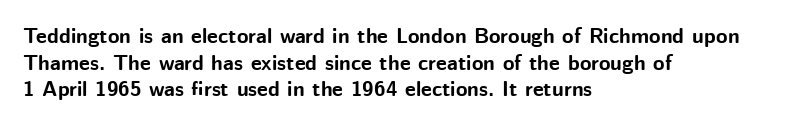
The image shows 21 px bold type, upright; set left-aligned, normal line spacing (1.27x), normal letter spacing, not underlined.
